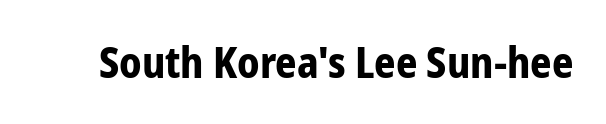
The image shows 42 px bold, condensed sans-serif type, upright; set normal letter spacing, not underlined; low stroke contrast and a medium x-height.
